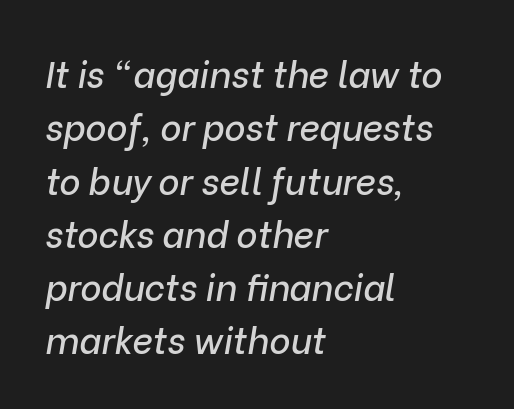
A normal amount of white space separates one row of letters from the next. Teacher's note: observe the even left margin — that is flush-left alignment. Descenders are the only things crossing below the line. The line texture is even and compact thanks to regular tracking.
